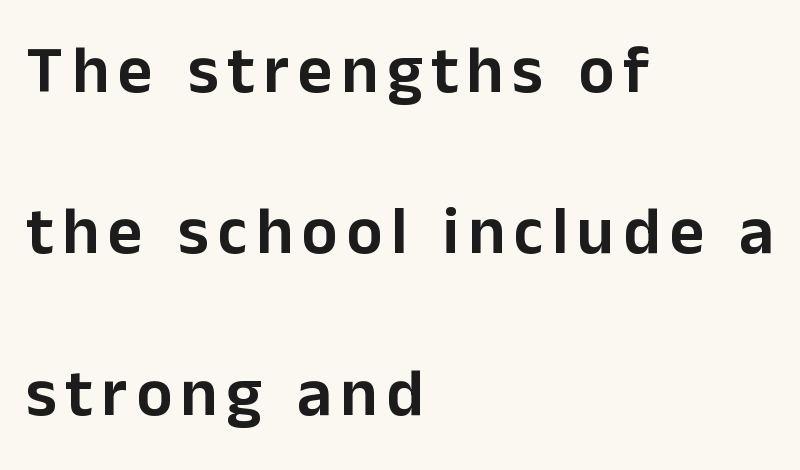
{"serif": "no", "italic": "no", "width": "normal", "stroke_contrast": "low", "x_height": "medium", "monospaced": "no", "underline": "no", "align": "left", "line_spacing": "loose", "line_spacing_ratio": 2.41, "glyph_px": 67}
